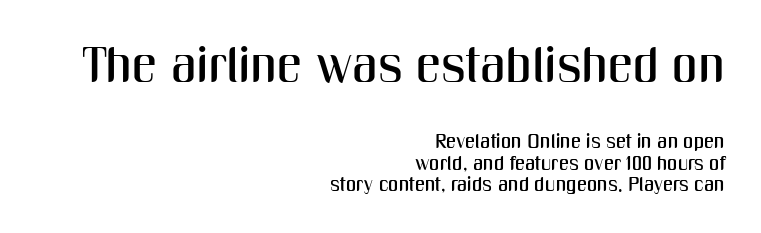
{"serif": "no", "italic": "no", "width": "condensed", "stroke_contrast": "medium", "x_height": "medium", "monospaced": "no", "underline": "no", "align": "right", "line_spacing": "tight", "line_spacing_ratio": 1.07, "letter_spacing": "normal", "letter_spacing_em": 0.0, "larger_block": "first", "size_ratio": 2.5, "glyph_px": 50}
